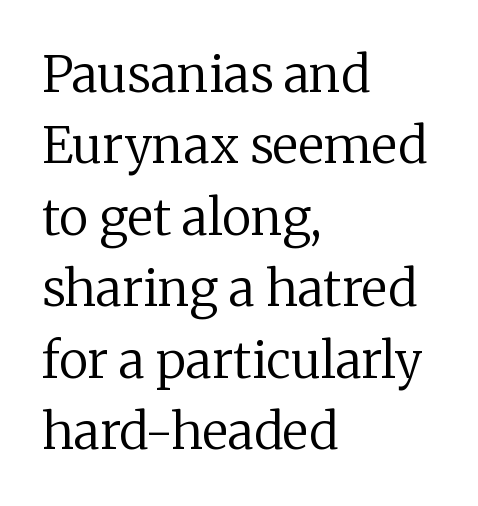
Q: Is the text bold? A: No.
Q: Is the text italic (slanted)? A: No, it is upright.
Q: Is the typeface a serif or a sans-serif typeface? A: Serif.
Q: Is the text underlined? A: No.
Q: How is the paragraph aligned? A: Left-aligned.
Q: Is the spacing between letters normal or unusually wide? A: Normal.
Q: Is the spacing between lines tight, normal or loose? A: Normal.
Q: Width (condensed, normal, or wide)? A: Normal.
Q: Stroke contrast? A: Low.
Q: x-height? A: Medium.
Q: Monospaced? A: No.
